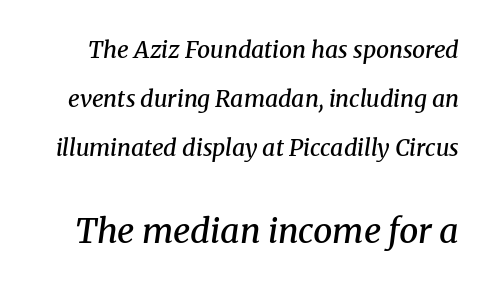
{"serif": "yes", "italic": "yes", "lean": "right", "slant_degrees": 8, "bold": "semi", "weight": "semibold", "width": "normal", "stroke_contrast": "medium", "x_height": "medium", "monospaced": "no", "underline": "no", "line_spacing": "loose", "line_spacing_ratio": 2.13, "letter_spacing": "normal", "letter_spacing_em": 0.0, "larger_block": "second", "size_ratio": 1.48, "glyph_px": 34}
